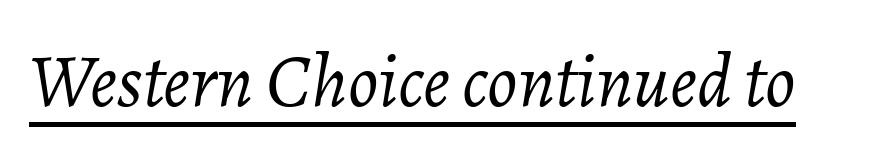
{"italic": "yes", "lean": "right", "slant_degrees": 7, "bold": "no", "weight": "light", "width": "normal", "stroke_contrast": "low", "x_height": "medium", "monospaced": "no", "underline": "yes", "letter_spacing": "normal", "letter_spacing_em": 0.0, "glyph_px": 75}
